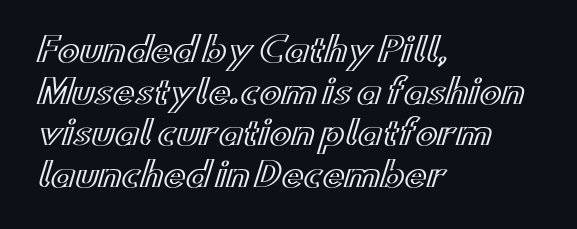
Q: Is the text italic (slanted)? A: Yes.
Q: Is the text underlined? A: No.
Q: How is the paragraph aligned? A: Left-aligned.
Q: Is the spacing between letters normal or unusually wide? A: Normal.
Q: Is the spacing between lines tight, normal or loose? A: Normal.
Q: Width (condensed, normal, or wide)? A: Wide.
Q: x-height? A: Small.
Q: Monospaced? A: No.
